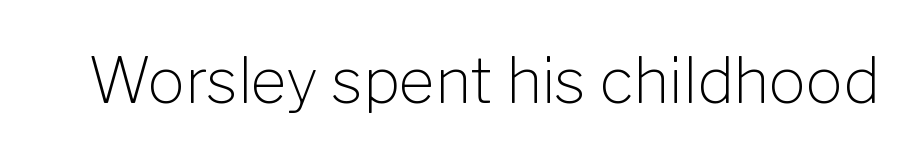
The image shows 62 px light sans-serif type, upright; set normal letter spacing, not underlined; low stroke contrast and a medium x-height.
